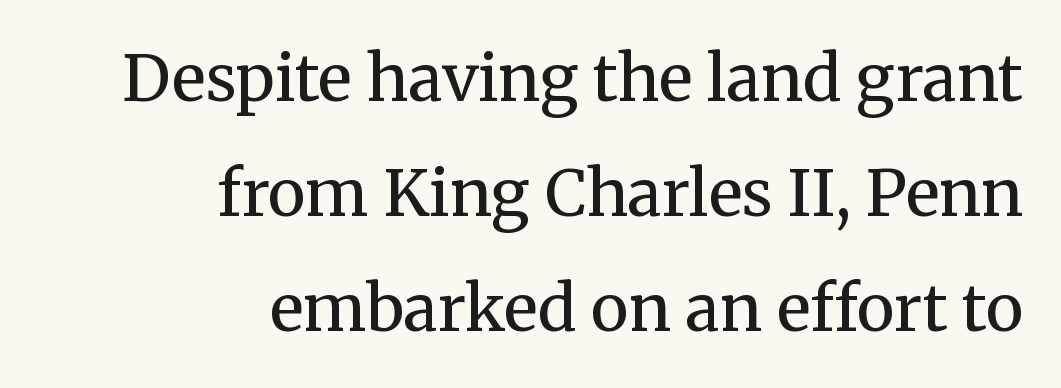
Q: Is the text bold? A: No.
Q: Is the text italic (slanted)? A: No, it is upright.
Q: Is the typeface a serif or a sans-serif typeface? A: Serif.
Q: Is the text underlined? A: No.
Q: How is the paragraph aligned? A: Right-aligned.
Q: Is the spacing between letters normal or unusually wide? A: Normal.
Q: Width (condensed, normal, or wide)? A: Normal.
Q: Stroke contrast? A: Medium.
Q: x-height? A: Medium.
Q: Monospaced? A: No.
